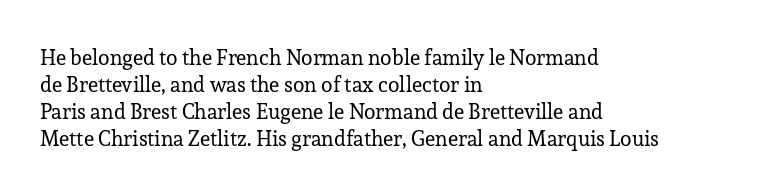
Q: Is the text bold? A: No.
Q: Is the text italic (slanted)? A: No, it is upright.
Q: Is the text underlined? A: No.
Q: How is the paragraph aligned? A: Left-aligned.
Q: Is the spacing between letters normal or unusually wide? A: Normal.
Q: Is the spacing between lines tight, normal or loose? A: Normal.
